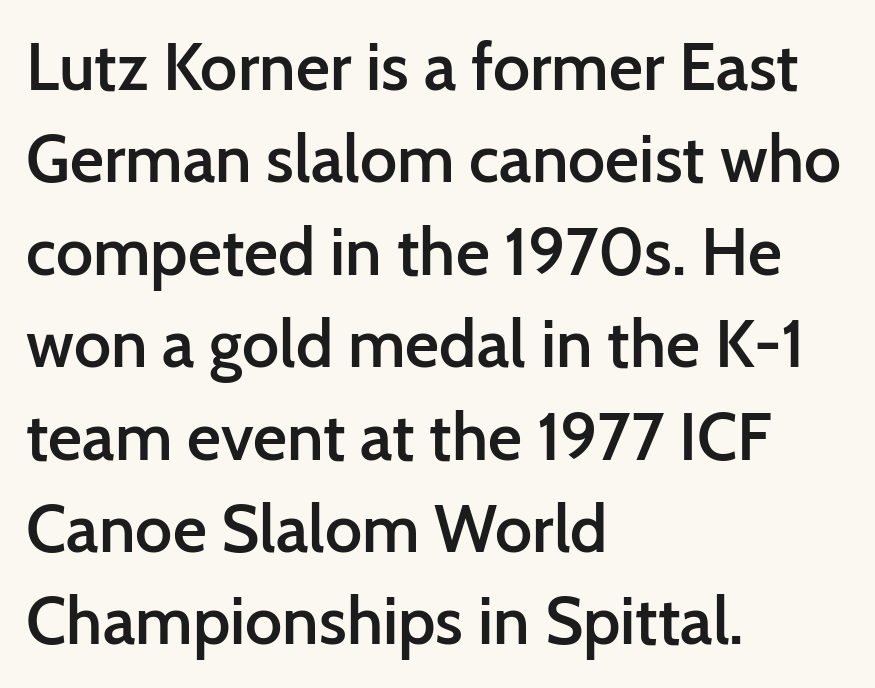
{"serif": "no", "italic": "no", "bold": "semi", "weight": "semibold", "width": "normal", "stroke_contrast": "low", "x_height": "medium", "monospaced": "no", "underline": "no", "align": "left", "line_spacing": "normal", "line_spacing_ratio": 1.4, "letter_spacing": "normal", "letter_spacing_em": 0.0, "glyph_px": 66}
